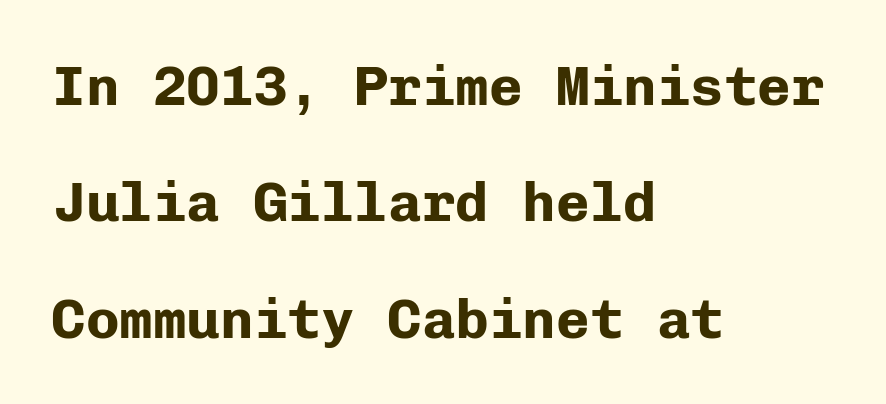
This is roman type, the default non-slanted kind. How heavy is the stroke? Heavy — this is a bold. Glyph-to-glyph distance matches everyday printed text. Honestly, the rows look like they've been pulled way apart. Nope, no serifs anywhere on these letters.
